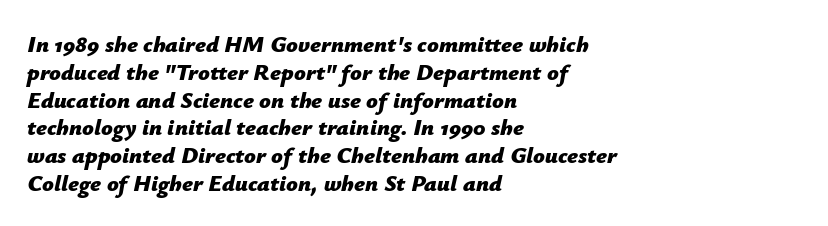
Alignment: flush left. Lines of text with bare space underneath. The letters are bold, with thick, heavy strokes. Inter-character spacing is left at the font's built-in metrics. Slant detected: the letters are inclined.
